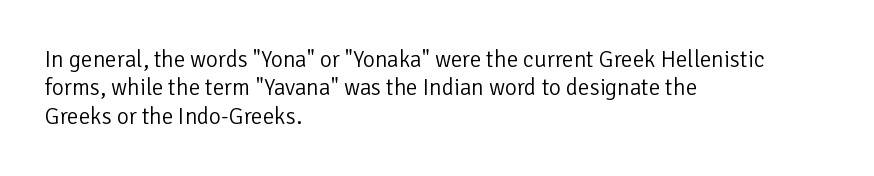
{"italic": "no", "bold": "no", "underline": "no", "align": "left", "line_spacing_ratio": 1.23, "letter_spacing": "normal", "letter_spacing_em": 0.0, "glyph_px": 23}
